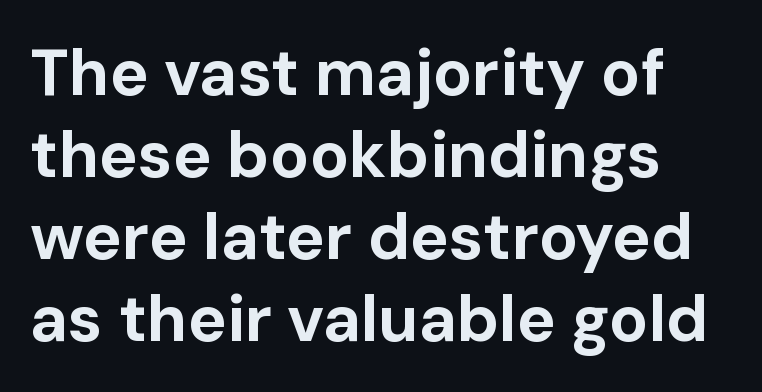
Q: Is the text bold? A: Yes.
Q: Is the text italic (slanted)? A: No, it is upright.
Q: Is the typeface a serif or a sans-serif typeface? A: Sans-serif.
Q: Is the text underlined? A: No.
Q: Is the spacing between letters normal or unusually wide? A: Normal.
Q: Is the spacing between lines tight, normal or loose? A: Normal.
Q: Width (condensed, normal, or wide)? A: Normal.
Q: Stroke contrast? A: Low.
Q: x-height? A: Medium.
Q: Monospaced? A: No.
